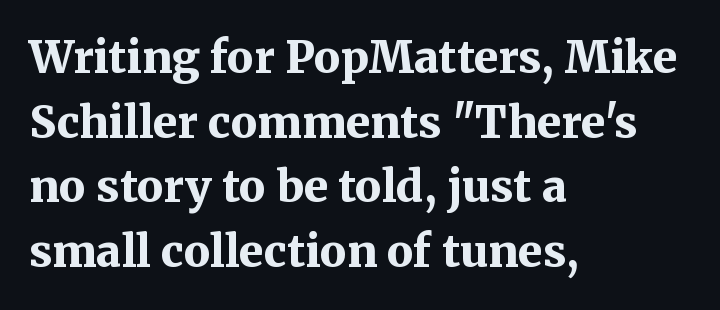
Looks like regular typesetting: each glyph gets only the width it needs. Visually the block forms a straight wall on the left and a jagged coastline on the right. Small tapered or slab feet sit at the stroke ends, so this counts as serif. Upright lettering throughout. The space beneath each line is pristine and unruled.
